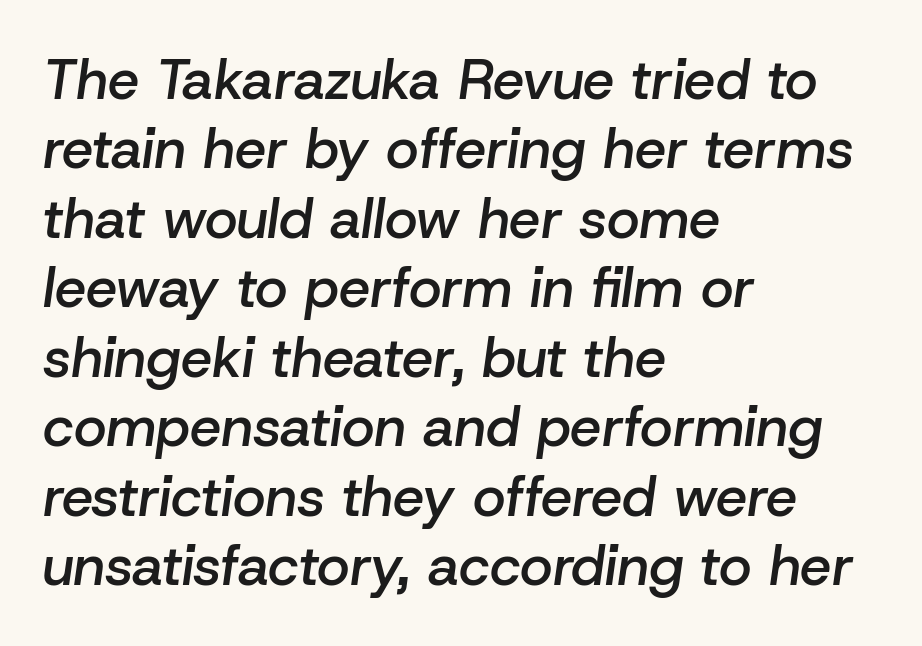
You can tell it's italic because the verticals aren't actually vertical. The face used here is a semibold: visibly heavier than regular, lighter than bold. The letters advance in unequal steps, a hallmark of proportional type. Descenders hang freely into open space.
